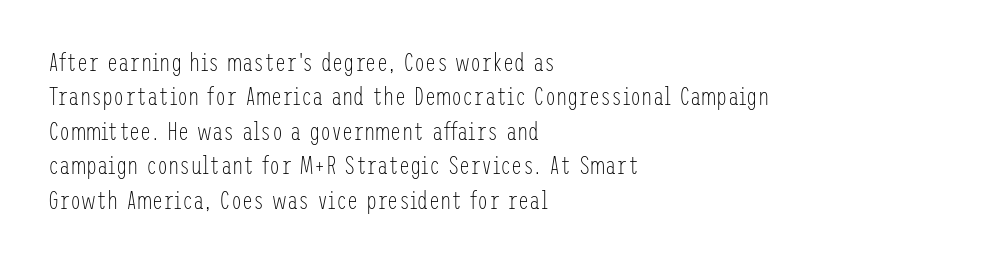
Spacing between characters is what you'd get straight out of the box. The passage shown is not underscored anywhere. The lines in this sample share a left origin and differ only in where they stop. The lines sit at an ordinary, default distance from one another. Is the type heavy? It reads as light-to-regular instead.
